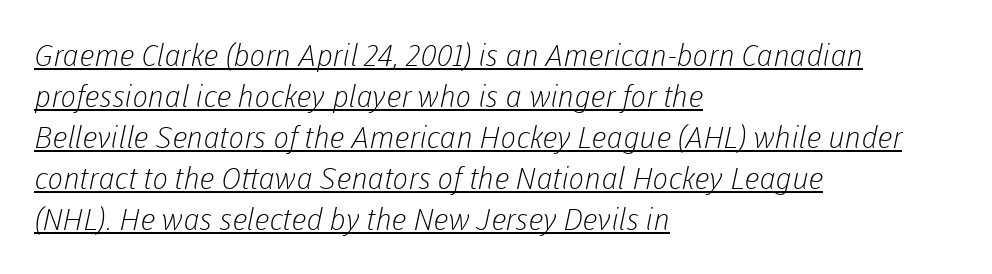
Line spacing here is normal. The type is set solid horizontally, with unmodified tracking. Like a heading marked for emphasis, these lines bear an underscore. One-word summary of the alignment: left.
